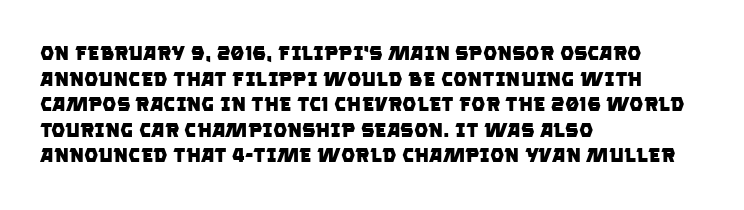
Check under the words: just untouched page. Each word holds together tightly as a unit, with standard inter-letter gaps. Its strokes are broad and dark, the hallmark of bold type. The designer left line spacing at the default. The passage is arranged the way most books set body copy — flush left.
